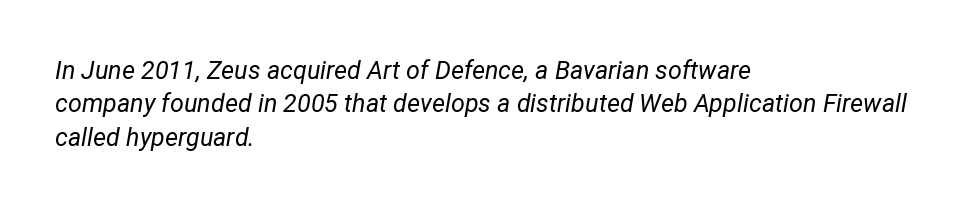
{"italic": "yes", "lean": "right", "slant_degrees": 12, "bold": "no", "underline": "no", "align": "left", "line_spacing": "normal", "line_spacing_ratio": 1.34, "letter_spacing": "normal", "letter_spacing_em": 0.0, "glyph_px": 25}
